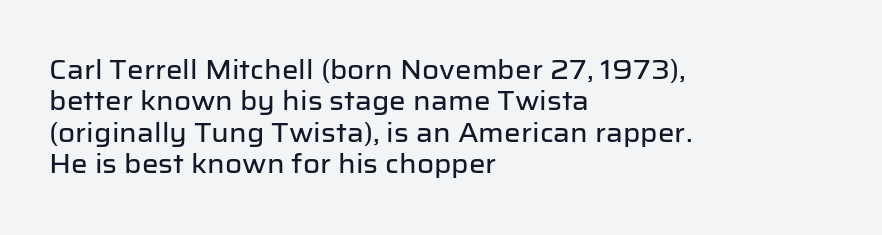
Q: Is the text italic (slanted)? A: No, it is upright.
Q: Is the text underlined? A: No.
Q: How is the paragraph aligned? A: Left-aligned.
Q: Is the spacing between letters normal or unusually wide? A: Normal.
